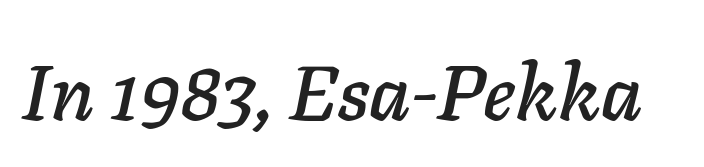
Italic: yes, the glyphs are oblique. The passage shown is not underscored anywhere. The line texture is even and compact thanks to regular tracking. A typesetter would call this proportional, since set widths differ per character.
